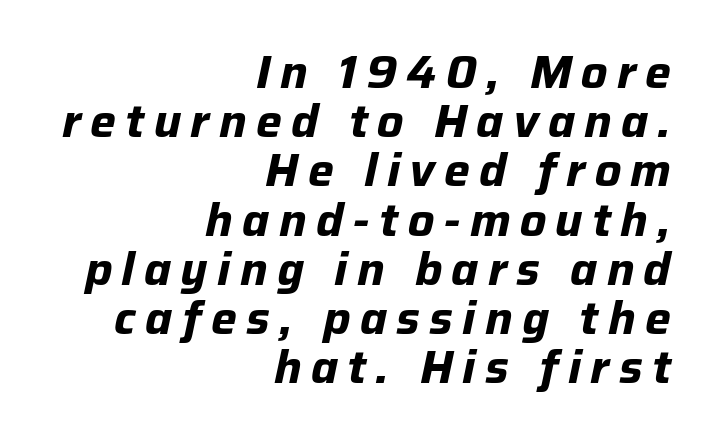
Q: Is the text bold? A: Yes.
Q: Is the text italic (slanted)? A: Yes, it leans right by about 12 degrees.
Q: Is the text underlined? A: No.
Q: How is the paragraph aligned? A: Right-aligned.
Q: Is the spacing between letters normal or unusually wide? A: Unusually wide.
Q: Is the spacing between lines tight, normal or loose? A: Tight.
Q: Width (condensed, normal, or wide)? A: Normal.
Q: Stroke contrast? A: Low.
Q: x-height? A: Medium.
Q: Monospaced? A: No.
